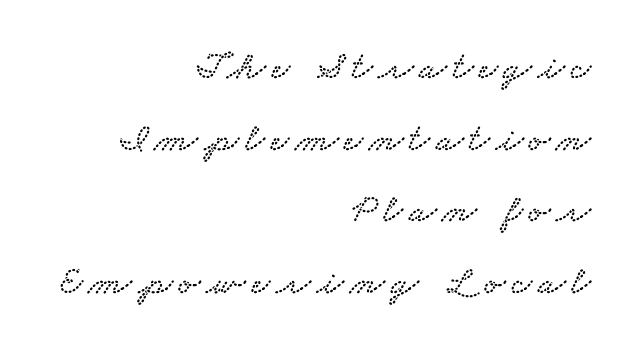
The image shows 40 px wide serif type; set right-aligned, line spacing 1.79x, not underlined; low stroke contrast and a small x-height.
